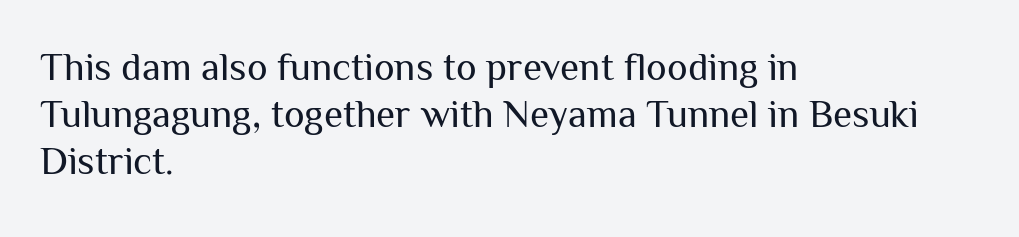
{"serif": "no", "italic": "no", "bold": "no", "weight": "regular", "width": "normal", "stroke_contrast": "medium", "x_height": "medium", "monospaced": "no", "underline": "no", "align": "left", "line_spacing_ratio": 1.21, "letter_spacing": "normal", "letter_spacing_em": 0.0, "glyph_px": 39}
